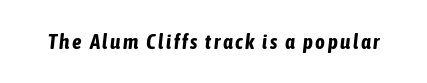
Q: Is the text bold? A: Yes.
Q: Is the text italic (slanted)? A: Yes, it leans right by about 6 degrees.
Q: Is the text underlined? A: No.
